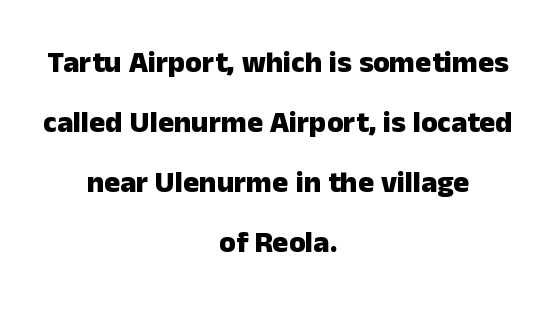
The designer dialed line spacing up above the default. Here the designer chose a conventional face with non-uniform glyph widths. You can tell it's not italic because the verticals are truly vertical. Does the copy run flush right? No — it is centered line by line.
